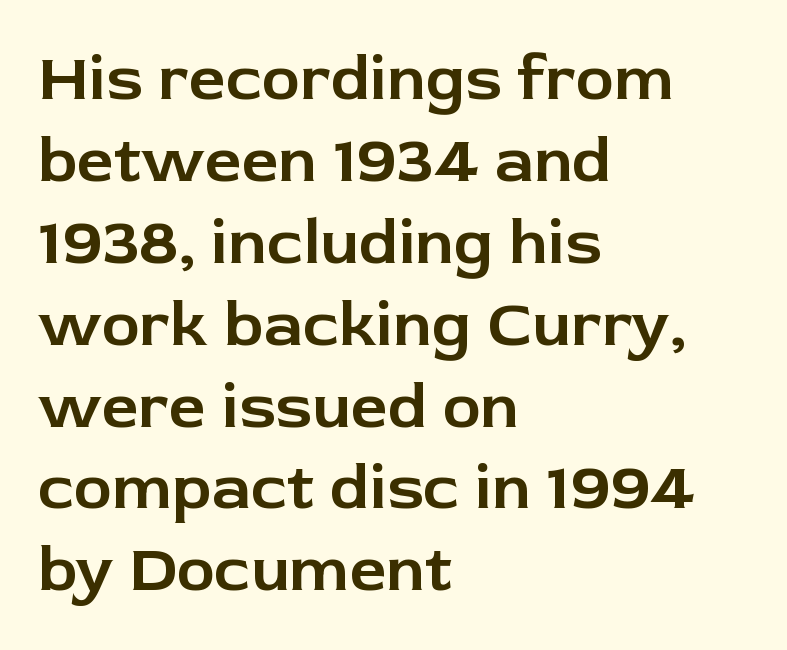
The image shows 65 px sans-serif type, upright; set left-aligned, normal line spacing (1.26x), normal letter spacing, not underlined; low stroke contrast and a medium x-height.
